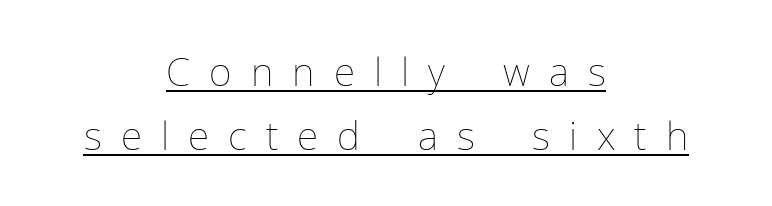
The image shows 39 px thin type, upright; set centered, normal line spacing (1.64x), unusually wide letter spacing (+0.49 em), underlined; low stroke contrast and a medium x-height.
